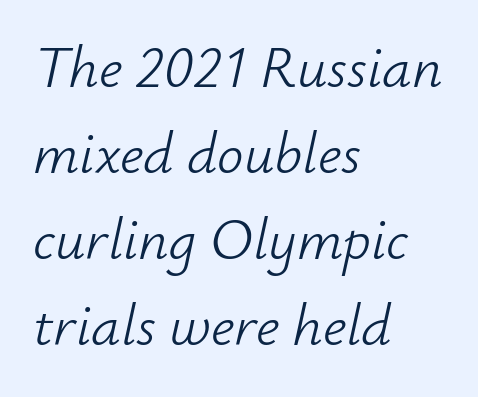
The image shows 59 px light type, italic (leaning right); set left-aligned, normal line spacing (1.46x), normal letter spacing, not underlined; low stroke contrast and a small x-height.
